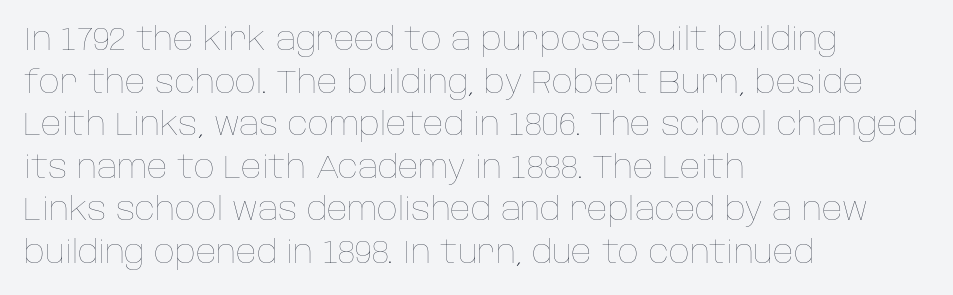
Weight class: somewhere from thin through regular. You could not count columns in this text — the font is proportionally spaced. No italicization has been applied; the sample stays upright. Short and long lines alike share a common starting point at left.
